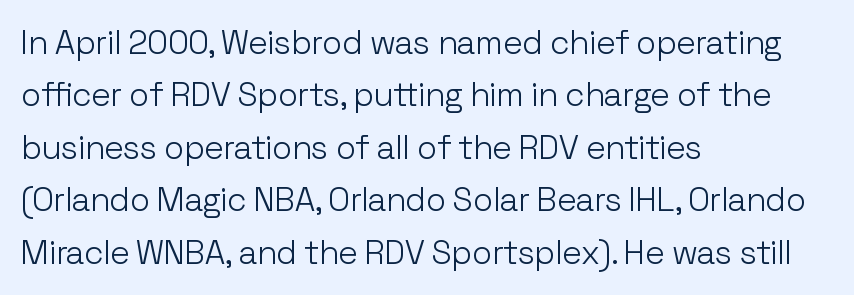
Q: Is the text bold? A: No.
Q: Is the text italic (slanted)? A: No, it is upright.
Q: Is the typeface a serif or a sans-serif typeface? A: Sans-serif.
Q: Is the text underlined? A: No.
Q: How is the paragraph aligned? A: Left-aligned.
Q: Is the spacing between letters normal or unusually wide? A: Normal.
Q: Is the spacing between lines tight, normal or loose? A: Normal.
Q: Width (condensed, normal, or wide)? A: Normal.
Q: Stroke contrast? A: Low.
Q: x-height? A: Medium.
Q: Monospaced? A: No.
